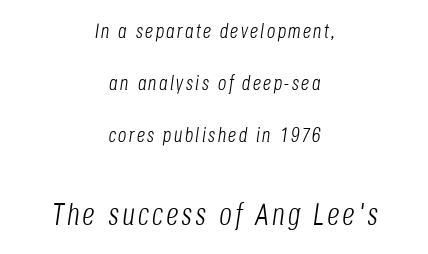
The image shows 31 px light, condensed type, italic (leaning right); set centered, loose line spacing (2.47x), not underlined; the second (bottom) block is 1.48x larger; low stroke contrast and a large x-height.
